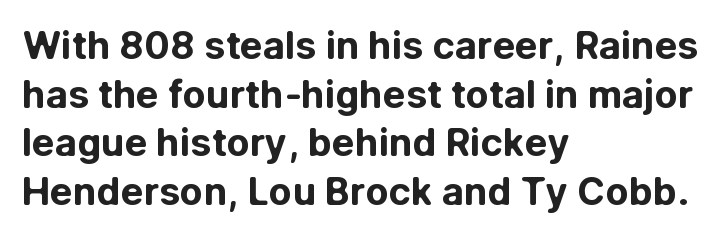
{"serif": "no", "italic": "no", "bold": "yes", "weight": "bold", "width": "normal", "stroke_contrast": "low", "x_height": "medium", "monospaced": "no", "underline": "no", "align": "left", "line_spacing": "normal", "line_spacing_ratio": 1.28, "letter_spacing": "normal", "letter_spacing_em": 0.0, "glyph_px": 38}
